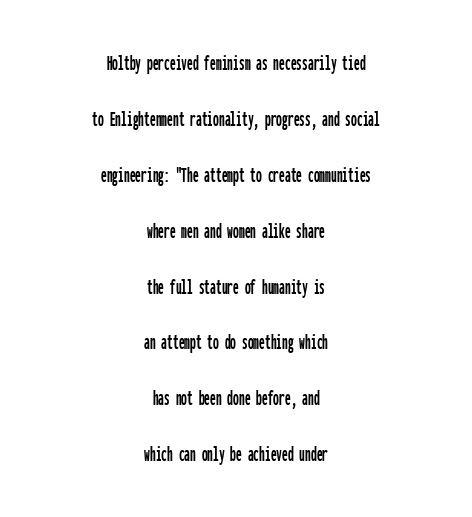
Q: Is the text italic (slanted)? A: No, it is upright.
Q: Is the text underlined? A: No.
Q: How is the paragraph aligned? A: Centered.
Q: Is the spacing between letters normal or unusually wide? A: Normal.
Q: Is the spacing between lines tight, normal or loose? A: Loose.
